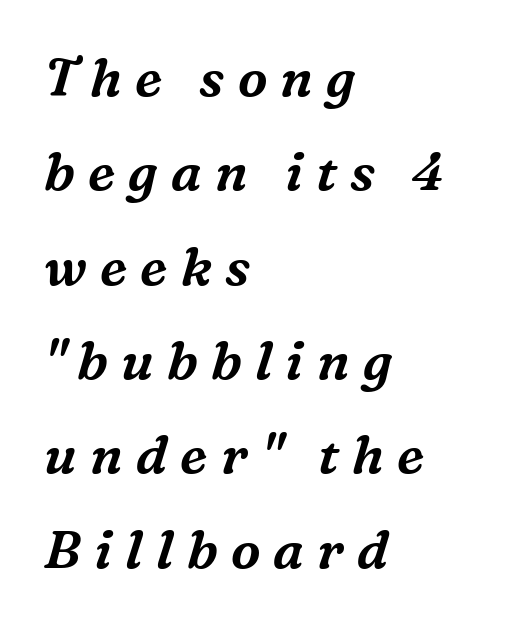
Q: Is the text italic (slanted)? A: Yes, it leans right by about 16 degrees.
Q: Is the typeface a serif or a sans-serif typeface? A: Serif.
Q: Is the text underlined? A: No.
Q: How is the paragraph aligned? A: Left-aligned.
Q: Is the spacing between letters normal or unusually wide? A: Unusually wide.
Q: Width (condensed, normal, or wide)? A: Normal.
Q: Stroke contrast? A: Medium.
Q: x-height? A: Medium.
Q: Monospaced? A: No.
